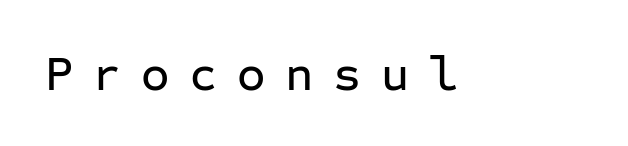
These lines are rendered in a fixed-pitch font. The area under the type is left untouched. You can tell it's not italic because the verticals are truly vertical. Does extra space separate the letters? Yes, quite a lot of it. Observe the absence of serifs on each vertical stroke in this sample.
